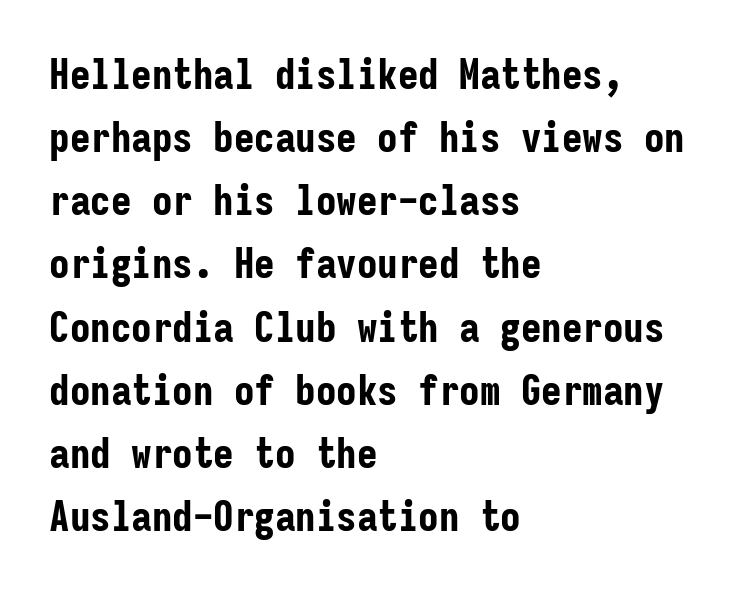
Q: Is the text bold? A: Yes.
Q: Is the text italic (slanted)? A: No, it is upright.
Q: Is the typeface a serif or a sans-serif typeface? A: Sans-serif.
Q: Is the text underlined? A: No.
Q: How is the paragraph aligned? A: Left-aligned.
Q: Is the spacing between letters normal or unusually wide? A: Normal.
Q: Is the spacing between lines tight, normal or loose? A: Normal.
Q: Width (condensed, normal, or wide)? A: Condensed.
Q: Stroke contrast? A: Low.
Q: x-height? A: Medium.
Q: Monospaced? A: Yes.
